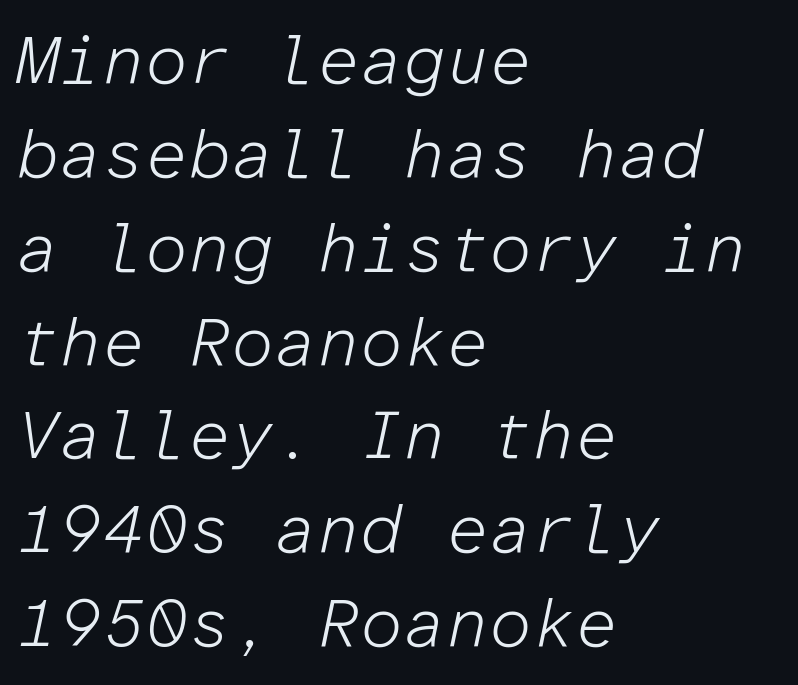
{"italic": "yes", "lean": "right", "slant_degrees": 12, "bold": "no", "weight": "light", "width": "normal", "stroke_contrast": "low", "x_height": "medium", "monospaced": "yes", "underline": "no", "align": "left", "line_spacing": "normal", "line_spacing_ratio": 1.38, "letter_spacing": "normal", "letter_spacing_em": 0.0, "glyph_px": 68}
